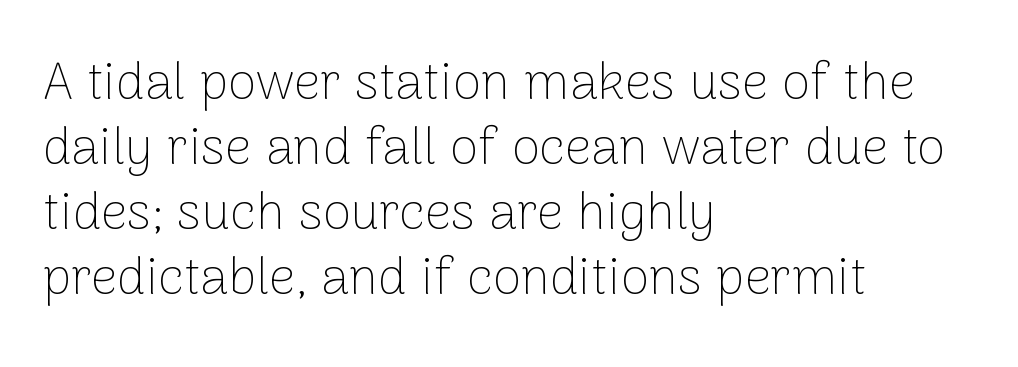
Q: Is the text bold? A: No.
Q: Is the text italic (slanted)? A: No, it is upright.
Q: Is the typeface a serif or a sans-serif typeface? A: Sans-serif.
Q: Is the text underlined? A: No.
Q: How is the paragraph aligned? A: Left-aligned.
Q: Is the spacing between letters normal or unusually wide? A: Normal.
Q: Is the spacing between lines tight, normal or loose? A: Normal.
Q: Width (condensed, normal, or wide)? A: Normal.
Q: Stroke contrast? A: Low.
Q: x-height? A: Medium.
Q: Monospaced? A: No.
